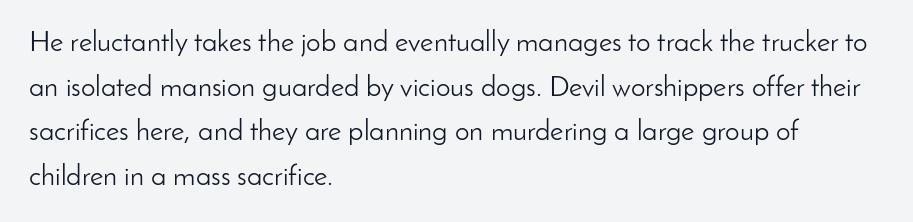
The image shows 29 px light sans-serif type, upright; set left-aligned, normal line spacing (1.54x), normal letter spacing, not underlined; low stroke contrast and a small x-height.
